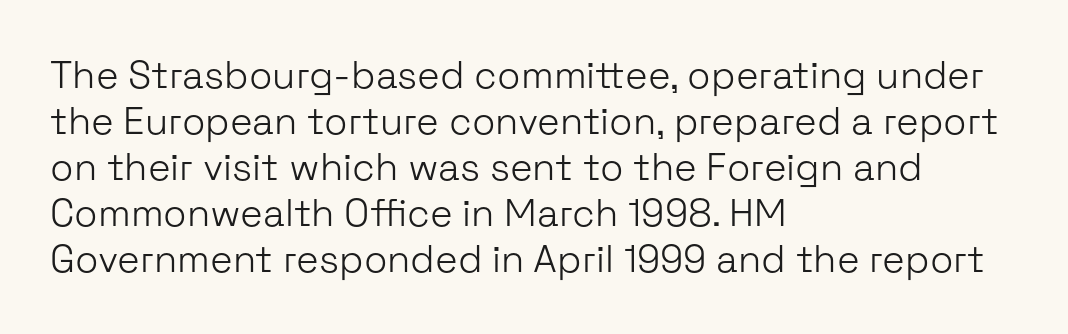
The image shows 38 px light sans-serif type, upright; set left-aligned, line spacing 1.21x, normal letter spacing, not underlined; low stroke contrast and a medium x-height.
